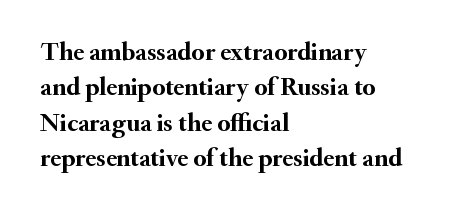
{"italic": "no", "bold": "yes", "underline": "no", "align": "left", "line_spacing": "normal", "line_spacing_ratio": 1.36, "letter_spacing": "normal", "letter_spacing_em": 0.0, "glyph_px": 26}
